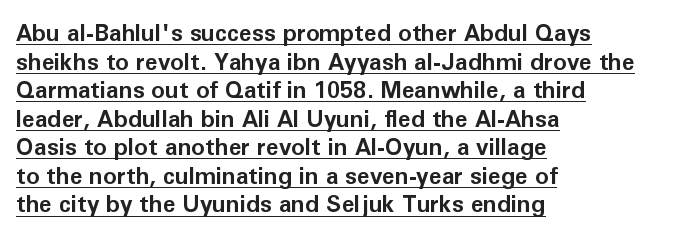
Q: Is the text bold? A: Yes.
Q: Is the text italic (slanted)? A: No, it is upright.
Q: Is the text underlined? A: Yes.
Q: How is the paragraph aligned? A: Left-aligned.
Q: Is the spacing between letters normal or unusually wide? A: Normal.
